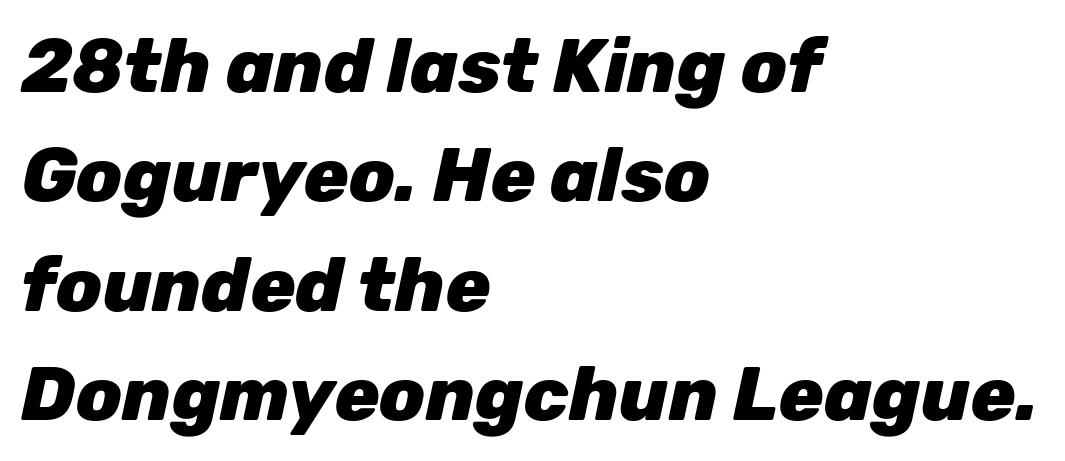
Honestly, the row spacing looks completely unremarkable. Proportional: the letters do not fall into vertical columns. Compared with an ordinary text face, these strokes are far heavier — a full bold. The space directly below the letters is spotless. Here the glyphs are tracked normally, forming tight word shapes. Teacher's note: observe the even left margin — that is flush-left alignment.
